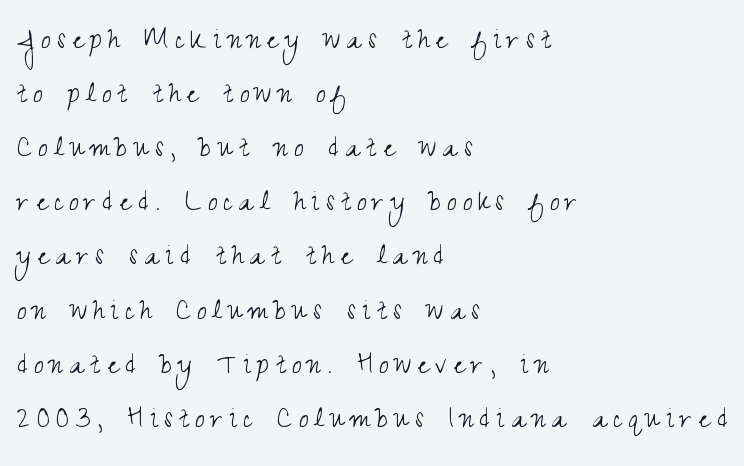
I'd call this a sans setting — the letters go barefoot. Posture: straight, roman, zero tilt. Beneath every word, the page is bare. There is plenty of visible air inserted between adjacent glyphs.
